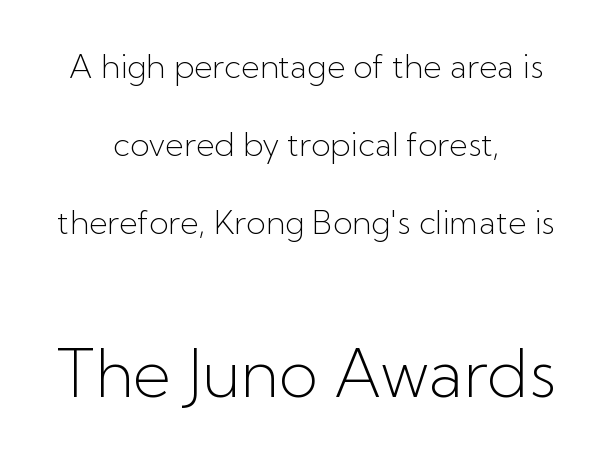
These lines stack symmetrically, like a column narrowing and widening about its center. Is the type heavy? It reads as light-to-regular instead. This sample uses plain, unmodified letter spacing. No word sits above an underline.
